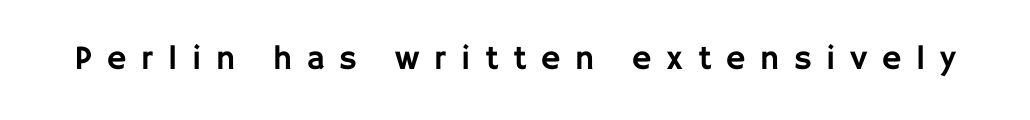
{"serif": "no", "italic": "no", "width": "normal", "stroke_contrast": "low", "x_height": "large", "monospaced": "no", "underline": "no", "letter_spacing": "wide", "letter_spacing_em": 0.43, "glyph_px": 34}
